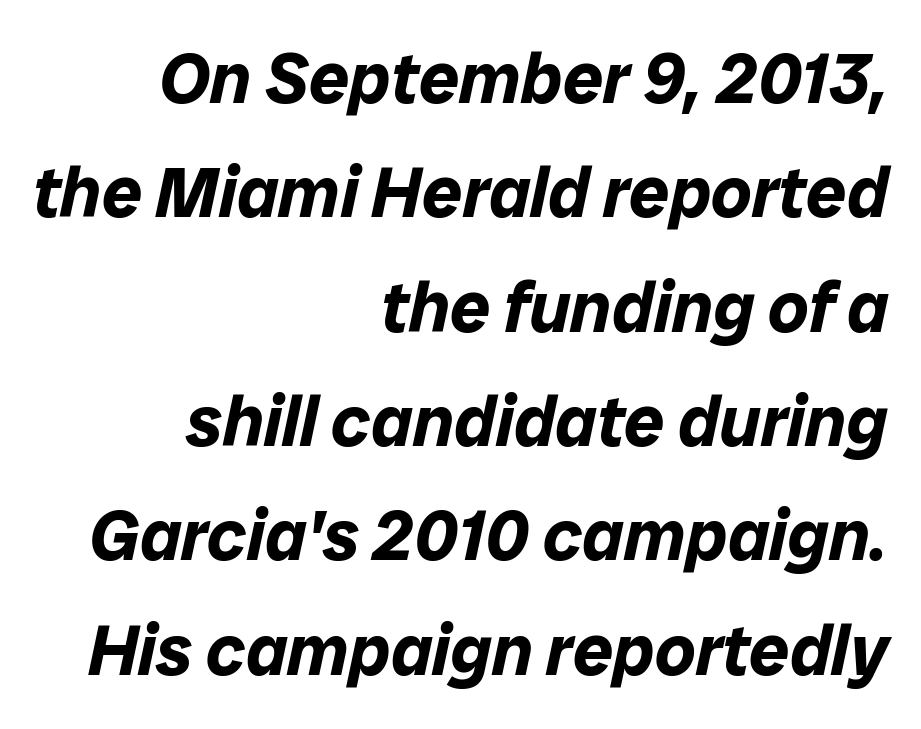
{"italic": "yes", "lean": "right", "slant_degrees": 12, "bold": "yes", "weight": "bold", "width": "normal", "stroke_contrast": "low", "x_height": "medium", "monospaced": "no", "underline": "no", "align": "right", "line_spacing": "normal", "line_spacing_ratio": 1.61, "letter_spacing": "normal", "letter_spacing_em": 0.0, "glyph_px": 71}
